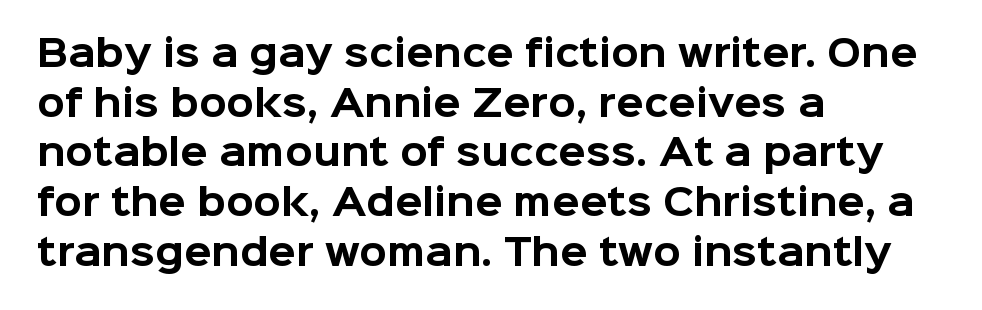
The image shows 36 px bold sans-serif type, upright; set left-aligned, normal line spacing (1.38x), normal letter spacing, not underlined; low stroke contrast and a medium x-height.
